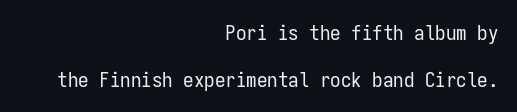
The gaps between neighbouring characters are ordinary and unremarkable. Line ends are locked; line starts wander. A quiet, ordinary-to-light weight characterises the typeface. The specimen reads as upright at a glance. The lines are spread far apart with generous leading. Bare-footed words on every line.
